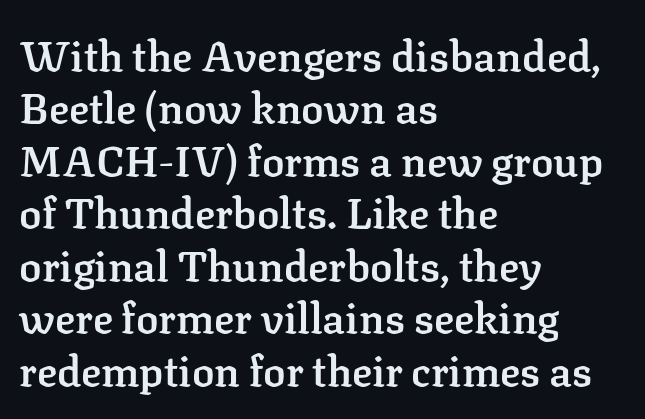
{"serif": "yes", "italic": "no", "bold": "semi", "weight": "semibold", "width": "normal", "stroke_contrast": "low", "x_height": "medium", "monospaced": "no", "underline": "no", "align": "left", "line_spacing": "normal", "line_spacing_ratio": 1.25, "letter_spacing": "normal", "letter_spacing_em": 0.0, "glyph_px": 42}
